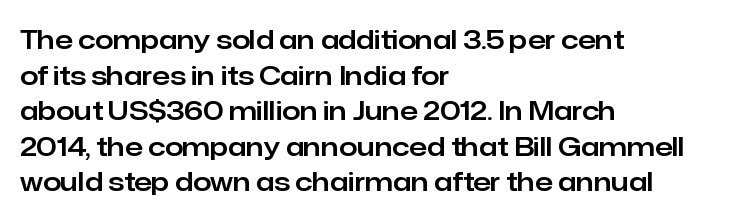
Compared with a centered layout, this one pins lines to the left instead. These lines were composed using upright roman letters. The type is set solid horizontally, with unmodified tracking. Vertical spacing — default. A bare baseline throughout the passage.
